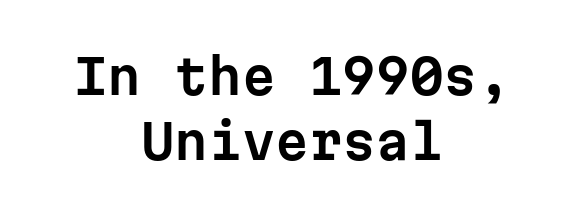
{"serif": "no", "italic": "no", "width": "normal", "stroke_contrast": "low", "x_height": "medium", "monospaced": "yes", "underline": "no", "align": "center", "line_spacing": "normal", "line_spacing_ratio": 1.36, "letter_spacing": "normal", "letter_spacing_em": 0.0, "glyph_px": 48}
